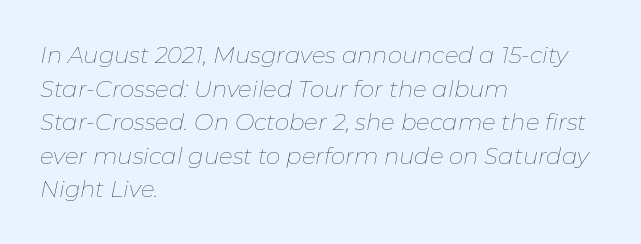
Between one letter and the next there's only the usual sliver of space. Regarding leading, the lines here are spaced in the standard way. Lines of text with bare space underneath. The specimen reads as italic at a glance.
